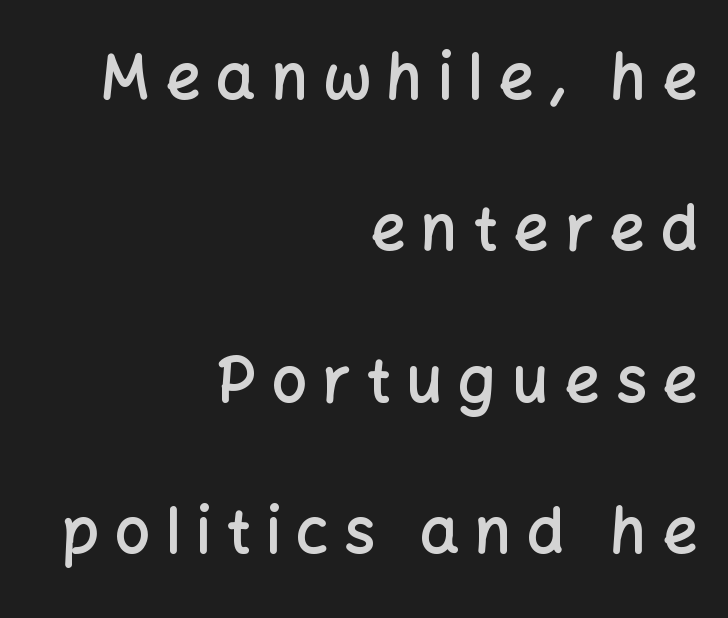
{"serif": "no", "italic": "no", "bold": "semi", "weight": "semibold", "width": "normal", "stroke_contrast": "low", "x_height": "medium", "monospaced": "no", "underline": "no", "align": "right", "line_spacing": "loose", "line_spacing_ratio": 2.44, "letter_spacing": "wide", "letter_spacing_em": 0.25, "glyph_px": 62}
